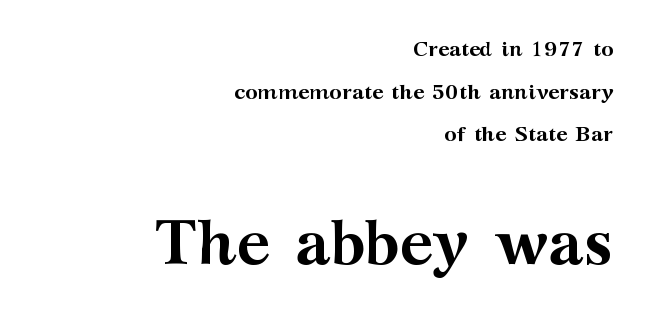
Are there feet on the stems? There are — it's a serif. Its strokes are broad and dark, the hallmark of bold type. You could not count columns in this text — the font is proportionally spaced. Notice the wide empty band between every row — that's loose leading. The zone under the glyphs is completely vacant. The line texture is even and compact thanks to regular tracking.
